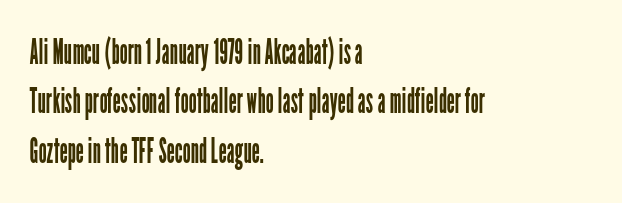
{"serif": "no", "italic": "no", "bold": "no", "weight": "regular", "width": "condensed", "stroke_contrast": "low", "x_height": "medium", "monospaced": "no", "underline": "no", "align": "left", "line_spacing": "normal", "line_spacing_ratio": 1.37, "letter_spacing": "normal", "letter_spacing_em": 0.0, "glyph_px": 36}
